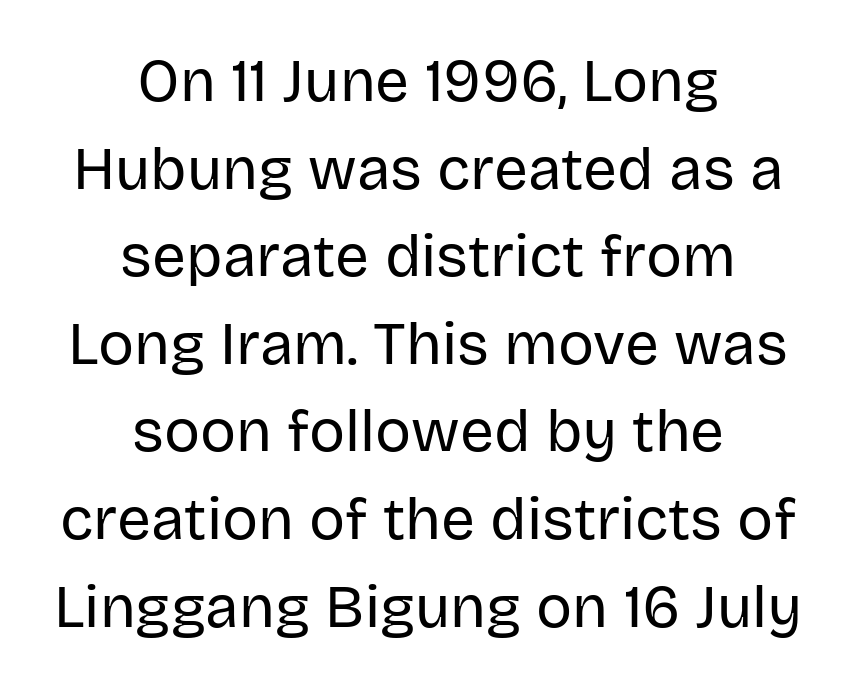
Q: Is the text bold? A: No.
Q: Is the text italic (slanted)? A: No, it is upright.
Q: Is the typeface a serif or a sans-serif typeface? A: Sans-serif.
Q: Is the text underlined? A: No.
Q: How is the paragraph aligned? A: Centered.
Q: Is the spacing between letters normal or unusually wide? A: Normal.
Q: Is the spacing between lines tight, normal or loose? A: Normal.
Q: Width (condensed, normal, or wide)? A: Normal.
Q: Stroke contrast? A: Low.
Q: x-height? A: Large.
Q: Monospaced? A: No.
